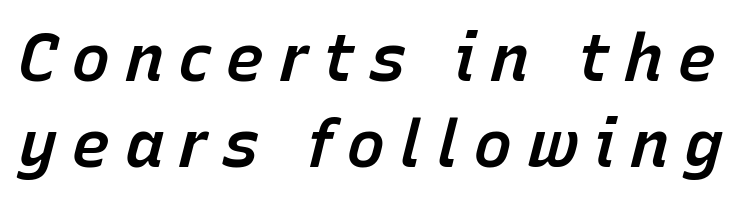
The gaps between neighbouring characters are conspicuously large. Rows of type keep a routine distance in the vertical direction. The axis of the letterforms is tilted away from vertical. The passage shown is typed in a proportional face where columns would drift. This rendering features lettering with no underline. A somewhat darkened texture: the type is semibold rather than bold.
